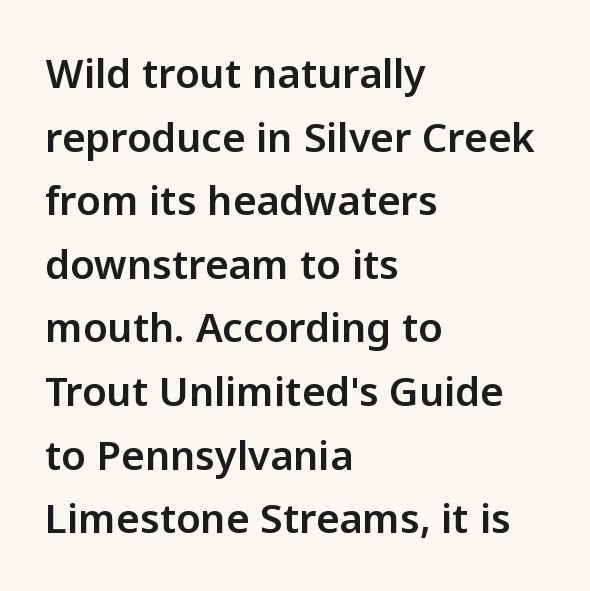
Q: Is the text italic (slanted)? A: No, it is upright.
Q: Is the typeface a serif or a sans-serif typeface? A: Sans-serif.
Q: Is the text underlined? A: No.
Q: How is the paragraph aligned? A: Left-aligned.
Q: Is the spacing between letters normal or unusually wide? A: Normal.
Q: Is the spacing between lines tight, normal or loose? A: Normal.
Q: Width (condensed, normal, or wide)? A: Normal.
Q: Stroke contrast? A: Low.
Q: x-height? A: Medium.
Q: Monospaced? A: No.
